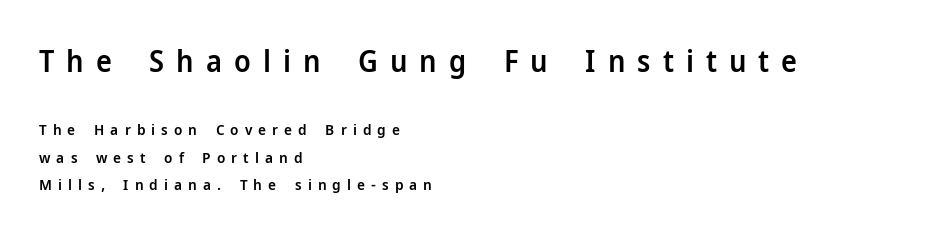
{"serif": "no", "italic": "no", "bold": "semi", "weight": "semibold", "width": "normal", "stroke_contrast": "low", "x_height": "medium", "monospaced": "no", "underline": "no", "align": "left", "line_spacing_ratio": 1.84, "letter_spacing": "wide", "letter_spacing_em": 0.4, "larger_block": "first", "size_ratio": 2.0, "glyph_px": 30}
